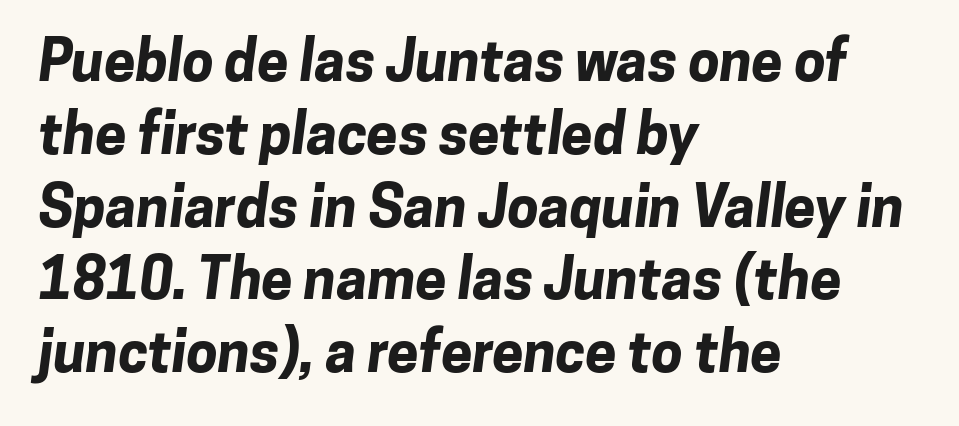
A dark, heavy texture on the line: the type is bold. The typeface chosen for these lines omits serifs. Reading down the block, your eye returns to a fixed left position each line. Just letters on the line, the space beneath them empty.
